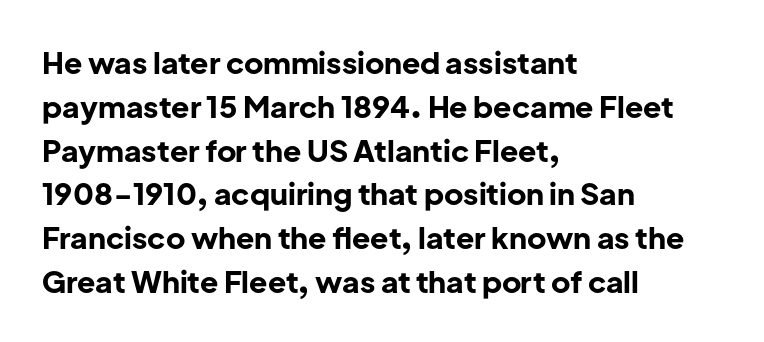
Baseline-to-baseline distance is the conventional proportion of letter height. Unlike italic type, these characters show no tilt at all. Just letters on the line, the space beneath them empty. Think of a printed novel: that variable character pitch is what you see here.
